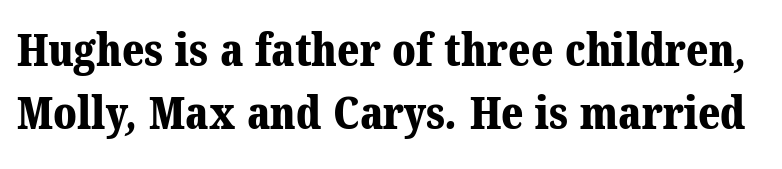
The string is rendered with underlining switched off. Honestly, the row spacing looks completely unremarkable. Is this a fixed-width face? No — the glyphs have proportional, varying widths. Words appear dense and cohesive because spacing is normal.
